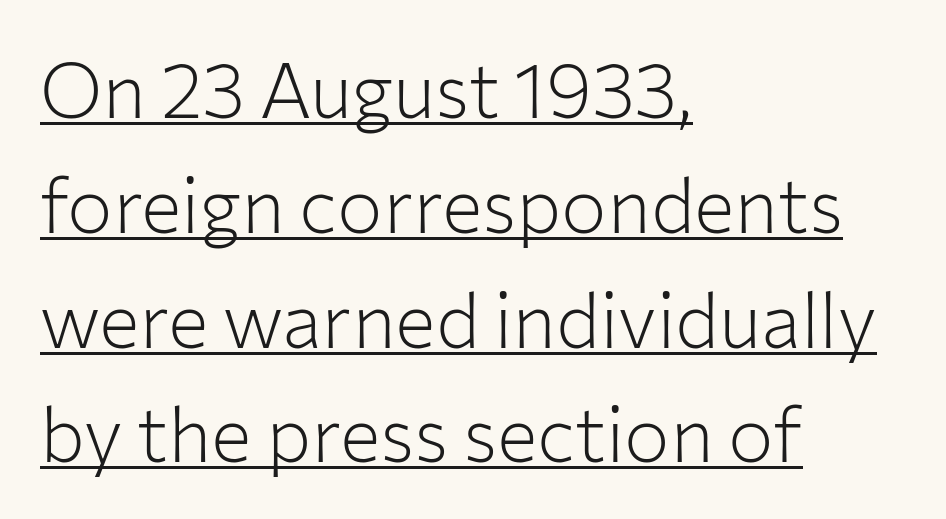
Q: Is the text bold? A: No.
Q: Is the text italic (slanted)? A: No, it is upright.
Q: Is the typeface a serif or a sans-serif typeface? A: Sans-serif.
Q: Is the text underlined? A: Yes.
Q: How is the paragraph aligned? A: Left-aligned.
Q: Is the spacing between letters normal or unusually wide? A: Normal.
Q: Is the spacing between lines tight, normal or loose? A: Normal.
Q: Width (condensed, normal, or wide)? A: Normal.
Q: Stroke contrast? A: Low.
Q: x-height? A: Medium.
Q: Monospaced? A: No.
